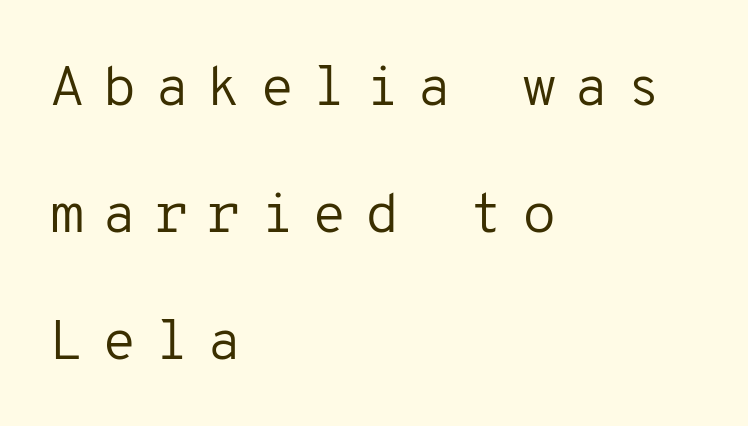
Q: Is the text bold? A: No.
Q: Is the text italic (slanted)? A: No, it is upright.
Q: Is the typeface a serif or a sans-serif typeface? A: Sans-serif.
Q: Is the text underlined? A: No.
Q: How is the paragraph aligned? A: Left-aligned.
Q: Is the spacing between letters normal or unusually wide? A: Unusually wide.
Q: Is the spacing between lines tight, normal or loose? A: Loose.
Q: Width (condensed, normal, or wide)? A: Normal.
Q: Stroke contrast? A: Low.
Q: x-height? A: Medium.
Q: Monospaced? A: Yes.
